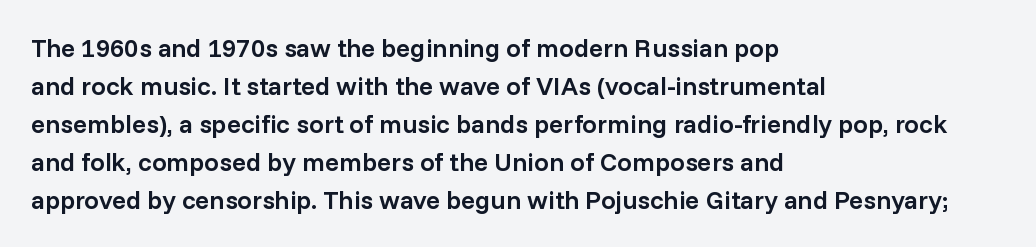
Q: Is the text bold? A: Semi-bold.
Q: Is the text italic (slanted)? A: No, it is upright.
Q: Is the text underlined? A: No.
Q: How is the paragraph aligned? A: Left-aligned.
Q: Is the spacing between letters normal or unusually wide? A: Normal.
Q: Is the spacing between lines tight, normal or loose? A: Normal.
